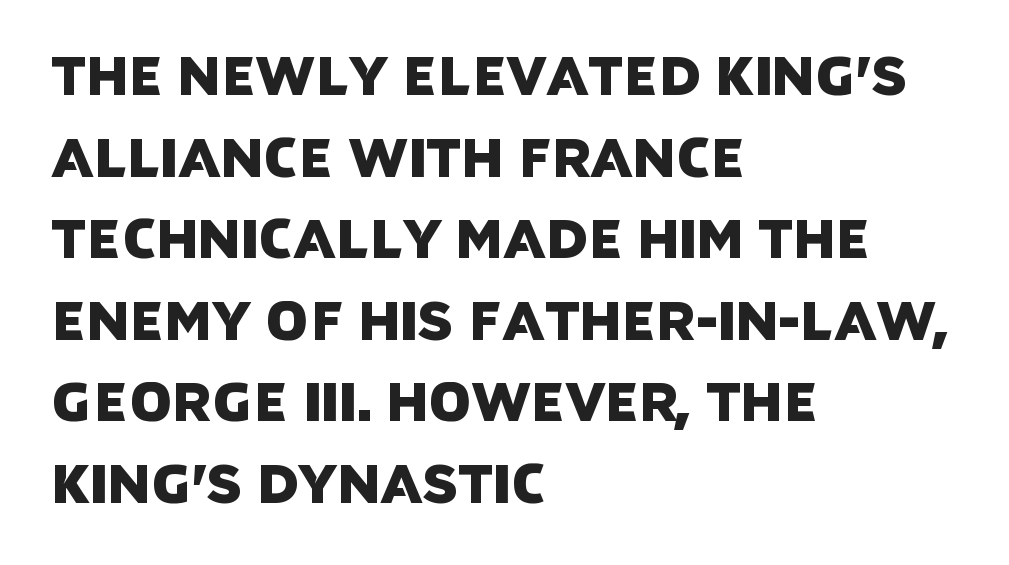
{"serif": "no", "width": "normal", "stroke_contrast": "low", "x_height": "large", "monospaced": "no", "underline": "no", "align": "left", "line_spacing": "normal", "line_spacing_ratio": 1.51, "letter_spacing": "normal", "letter_spacing_em": 0.0, "glyph_px": 54}
